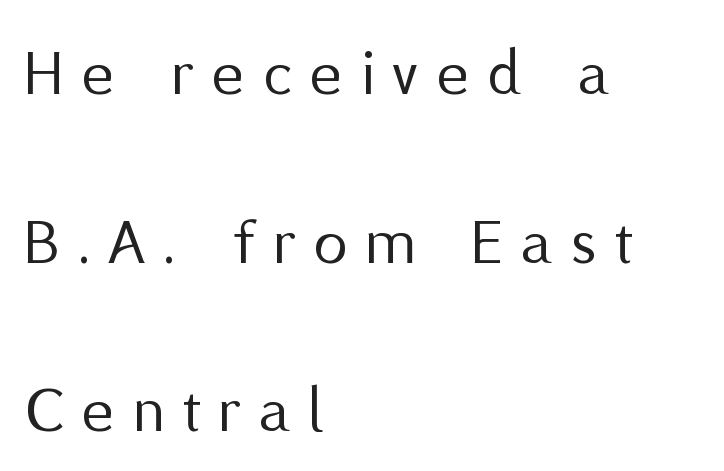
Successive baselines arrive slowly, with a big drop between each. Regarding serifs, this sample does without them. The passage shown is typed in a proportional face where columns would drift. Descender tails drop into unmarked territory. Line starts are locked; line ends wander.
